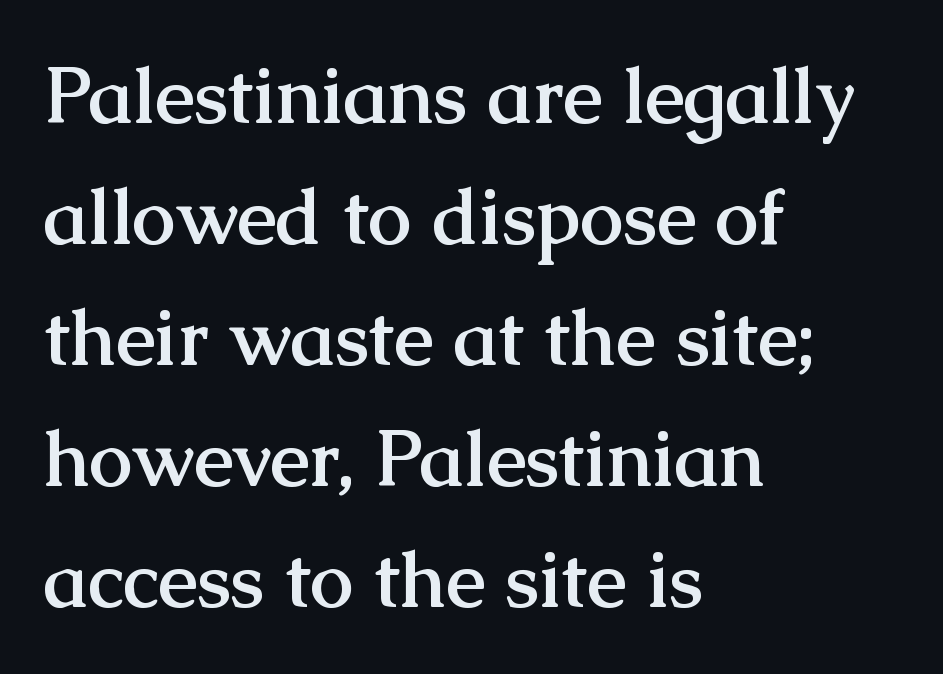
Q: Is the text bold? A: Yes.
Q: Is the text italic (slanted)? A: No, it is upright.
Q: Is the typeface a serif or a sans-serif typeface? A: Serif.
Q: Is the text underlined? A: No.
Q: How is the paragraph aligned? A: Left-aligned.
Q: Is the spacing between letters normal or unusually wide? A: Normal.
Q: Is the spacing between lines tight, normal or loose? A: Normal.
Q: Width (condensed, normal, or wide)? A: Normal.
Q: Stroke contrast? A: Medium.
Q: x-height? A: Medium.
Q: Monospaced? A: No.
